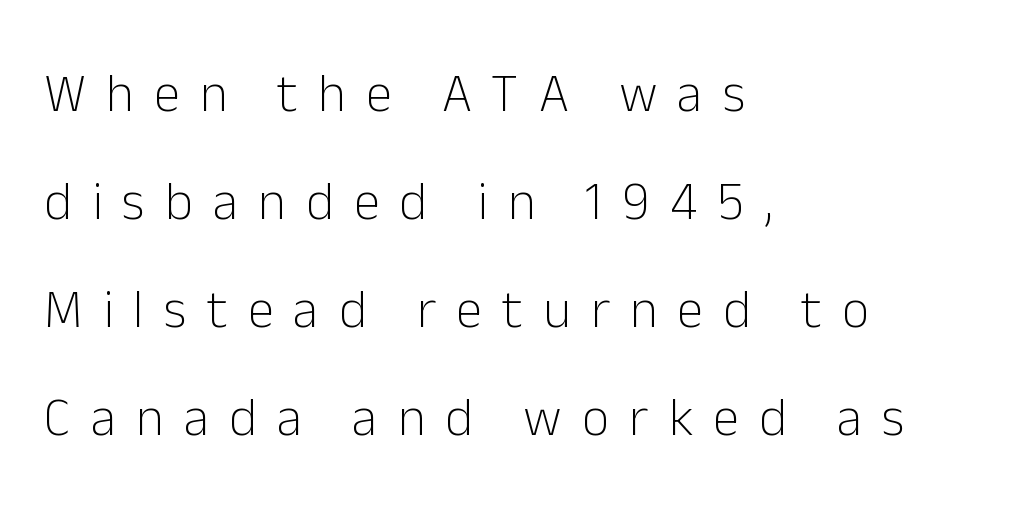
Tracking here is generous; glyphs stand well apart from one another. Descender tails drop into unmarked territory. Compared with a centered layout, this one pins lines to the left instead. This rendering employs a face without finishing strokes, i.e., a sans-serif. Designer's note — italics off, roman on. Summary of vertical rhythm: relaxed, with wide interline spacing.
